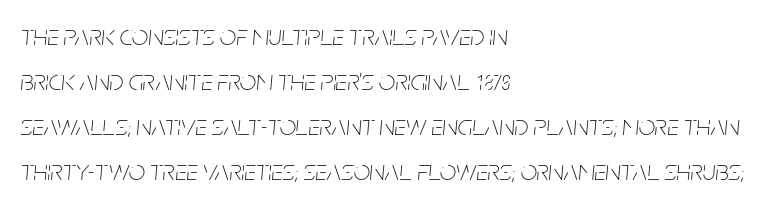
Q: Is the text bold? A: No.
Q: Is the text italic (slanted)? A: Yes, it leans right by about 5 degrees.
Q: Is the text underlined? A: No.
Q: How is the paragraph aligned? A: Left-aligned.
Q: Is the spacing between letters normal or unusually wide? A: Normal.
Q: Is the spacing between lines tight, normal or loose? A: Normal.
Q: Width (condensed, normal, or wide)? A: Condensed.
Q: Stroke contrast? A: Low.
Q: x-height? A: Large.
Q: Monospaced? A: No.
